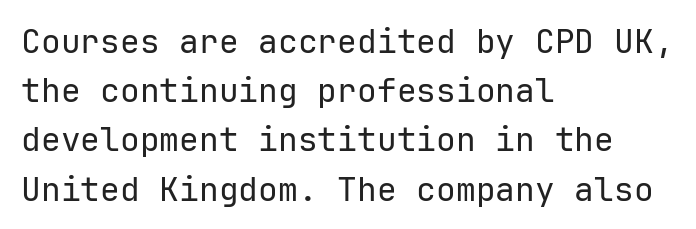
Q: Is the text bold? A: No.
Q: Is the text italic (slanted)? A: No, it is upright.
Q: Is the typeface a serif or a sans-serif typeface? A: Sans-serif.
Q: Is the text underlined? A: No.
Q: How is the paragraph aligned? A: Left-aligned.
Q: Is the spacing between letters normal or unusually wide? A: Normal.
Q: Is the spacing between lines tight, normal or loose? A: Normal.
Q: Width (condensed, normal, or wide)? A: Normal.
Q: Stroke contrast? A: Low.
Q: x-height? A: Medium.
